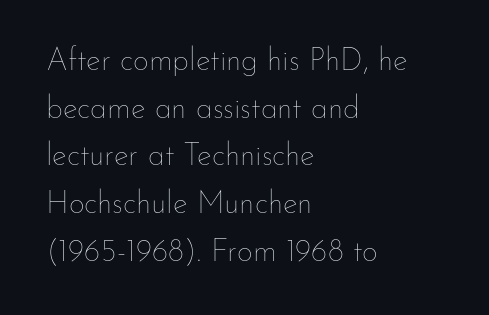
Q: Is the text bold? A: No.
Q: Is the text italic (slanted)? A: No, it is upright.
Q: Is the text underlined? A: No.
Q: How is the paragraph aligned? A: Left-aligned.
Q: Is the spacing between letters normal or unusually wide? A: Normal.
Q: Is the spacing between lines tight, normal or loose? A: Normal.
Q: Width (condensed, normal, or wide)? A: Normal.
Q: Stroke contrast? A: Low.
Q: x-height? A: Small.
Q: Monospaced? A: No.
